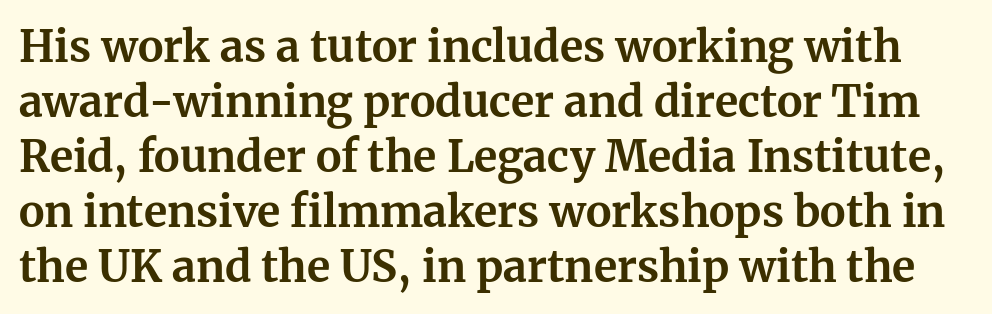
The image shows 43 px bold serif type, upright; set normal line spacing (1.28x), normal letter spacing, not underlined; medium stroke contrast and a medium x-height.
